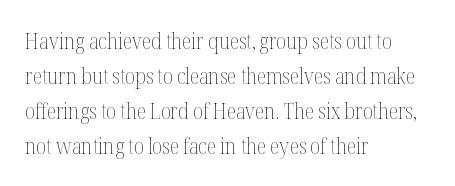
Q: Is the text bold? A: No.
Q: Is the text italic (slanted)? A: No, it is upright.
Q: Is the text underlined? A: No.
Q: How is the paragraph aligned? A: Left-aligned.
Q: Is the spacing between letters normal or unusually wide? A: Normal.
Q: Is the spacing between lines tight, normal or loose? A: Normal.
